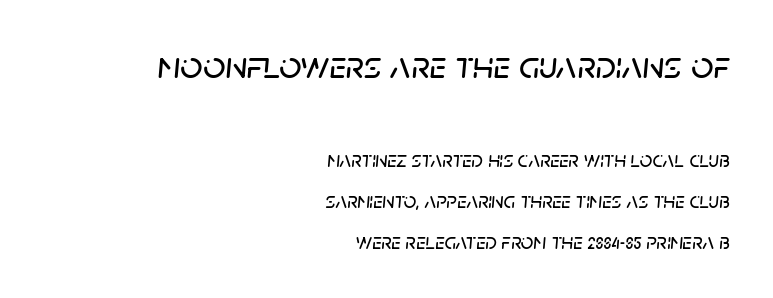
{"italic": "yes", "lean": "right", "slant_degrees": 5, "width": "normal", "stroke_contrast": "low", "x_height": "large", "monospaced": "no", "underline": "no", "align": "right", "line_spacing_ratio": 1.87, "letter_spacing": "normal", "letter_spacing_em": 0.0, "larger_block": "first", "size_ratio": 1.77, "glyph_px": 39}
